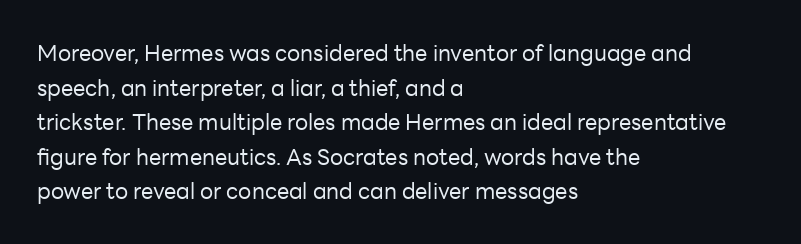
Q: Is the text bold? A: No.
Q: Is the text italic (slanted)? A: No, it is upright.
Q: Is the text underlined? A: No.
Q: How is the paragraph aligned? A: Left-aligned.
Q: Is the spacing between letters normal or unusually wide? A: Normal.
Q: Is the spacing between lines tight, normal or loose? A: Normal.
